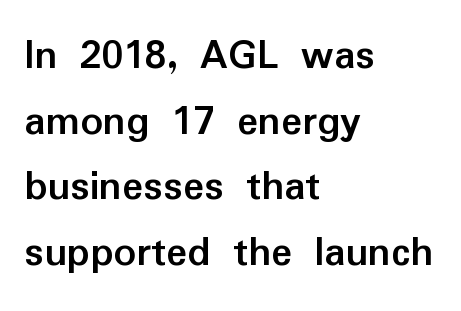
Q: Is the text bold? A: Yes.
Q: Is the text italic (slanted)? A: No, it is upright.
Q: Is the typeface a serif or a sans-serif typeface? A: Sans-serif.
Q: Is the text underlined? A: No.
Q: How is the paragraph aligned? A: Left-aligned.
Q: Is the spacing between letters normal or unusually wide? A: Normal.
Q: Is the spacing between lines tight, normal or loose? A: Normal.
Q: Width (condensed, normal, or wide)? A: Normal.
Q: Stroke contrast? A: Low.
Q: x-height? A: Medium.
Q: Monospaced? A: No.
